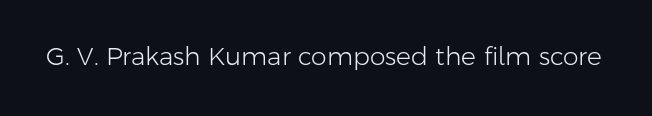
Q: Is the text bold? A: No.
Q: Is the text italic (slanted)? A: No, it is upright.
Q: Is the text underlined? A: No.
Q: Is the spacing between letters normal or unusually wide? A: Normal.
